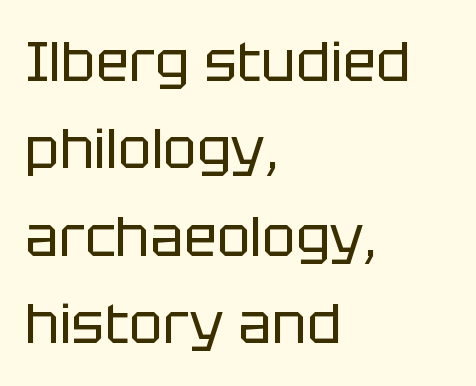
{"serif": "no", "italic": "no", "bold": "no", "weight": "regular", "width": "normal", "stroke_contrast": "low", "x_height": "large", "monospaced": "no", "underline": "no", "align": "left", "line_spacing": "normal", "line_spacing_ratio": 1.56, "letter_spacing": "normal", "letter_spacing_em": 0.0, "glyph_px": 56}
